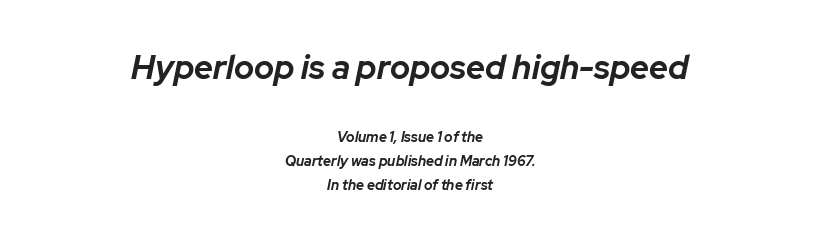
{"italic": "yes", "lean": "right", "slant_degrees": 12, "bold": "yes", "weight": "bold", "width": "normal", "stroke_contrast": "low", "x_height": "medium", "monospaced": "no", "underline": "no", "align": "center", "line_spacing": "normal", "line_spacing_ratio": 1.7, "letter_spacing": "normal", "letter_spacing_em": 0.0, "larger_block": "first", "size_ratio": 2.36, "glyph_px": 33}
